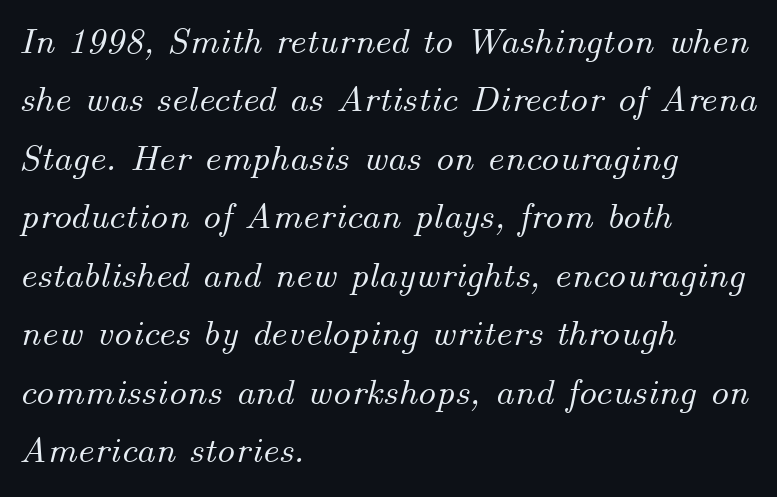
Q: Is the text italic (slanted)? A: Yes, it leans right by about 14 degrees.
Q: Is the text underlined? A: No.
Q: How is the paragraph aligned? A: Left-aligned.
Q: Is the spacing between letters normal or unusually wide? A: Normal.
Q: Is the spacing between lines tight, normal or loose? A: Normal.
Q: Width (condensed, normal, or wide)? A: Normal.
Q: Stroke contrast? A: Medium.
Q: x-height? A: Small.
Q: Monospaced? A: No.
